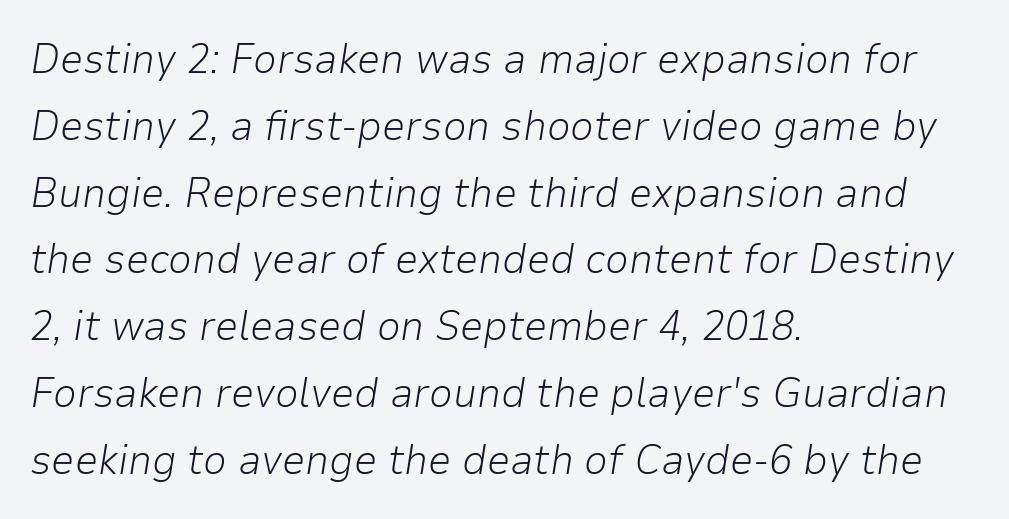
{"italic": "yes", "lean": "right", "slant_degrees": 9, "bold": "no", "weight": "light", "width": "normal", "stroke_contrast": "low", "x_height": "medium", "monospaced": "no", "underline": "no", "align": "left", "line_spacing": "normal", "line_spacing_ratio": 1.59, "letter_spacing": "normal", "letter_spacing_em": 0.0, "glyph_px": 42}
